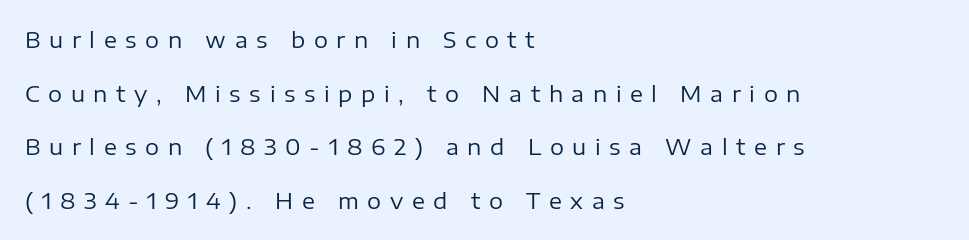
Q: Is the text bold? A: No.
Q: Is the text italic (slanted)? A: No, it is upright.
Q: Is the text underlined? A: No.
Q: How is the paragraph aligned? A: Left-aligned.
Q: Is the spacing between letters normal or unusually wide? A: Unusually wide.
Q: Is the spacing between lines tight, normal or loose? A: Loose.
